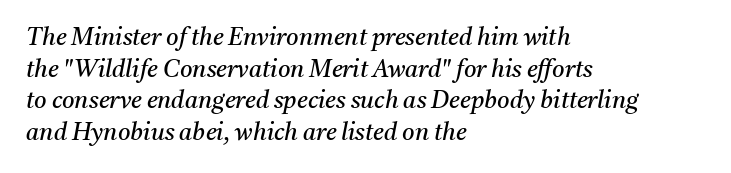
{"italic": "yes", "lean": "right", "slant_degrees": 11, "bold": "no", "underline": "no", "align": "left", "line_spacing": "normal", "line_spacing_ratio": 1.32, "letter_spacing": "normal", "letter_spacing_em": 0.0, "glyph_px": 24}
